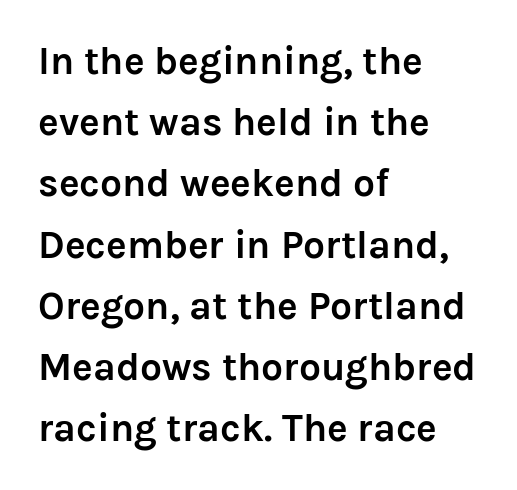
Leading matches the norm, producing a regular column. The letters advance in unequal steps, a hallmark of proportional type. Quick note: not italic, upright. Regarding serifs, this sample does without them. The rendering keeps characters at their native spacing.
